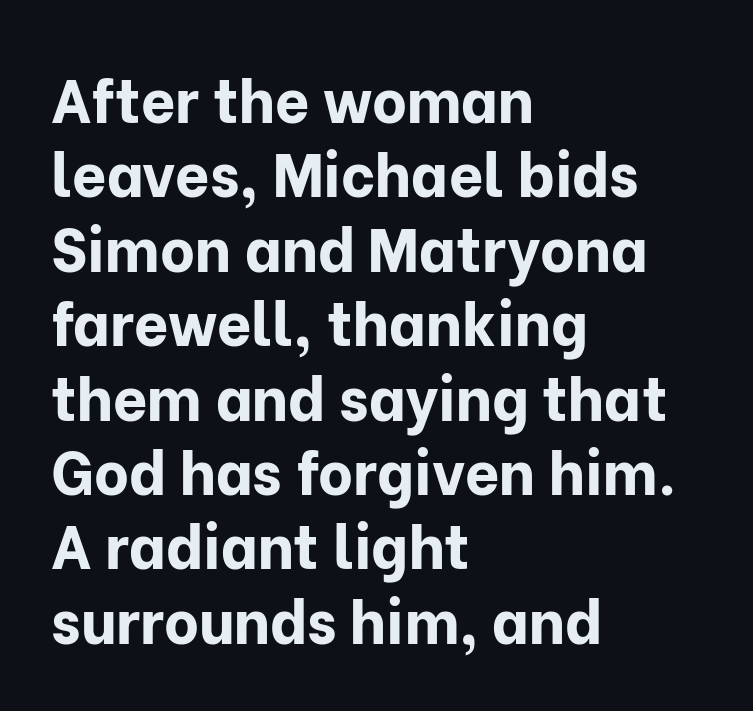
The image shows 60 px bold sans-serif type, upright; set left-aligned, line spacing 1.24x, normal letter spacing, not underlined; low stroke contrast and a medium x-height.
